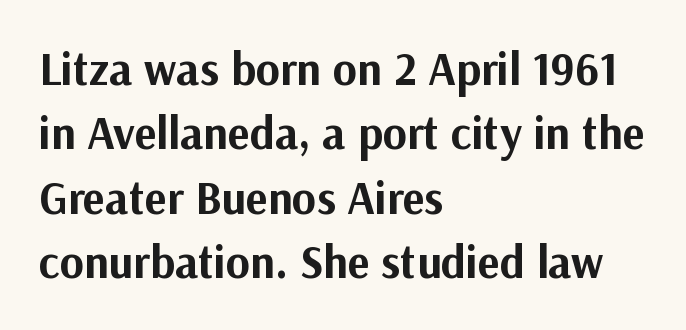
The image shows 46 px bold sans-serif type, upright; set left-aligned, normal line spacing (1.4x), normal letter spacing, not underlined; medium stroke contrast and a medium x-height.
